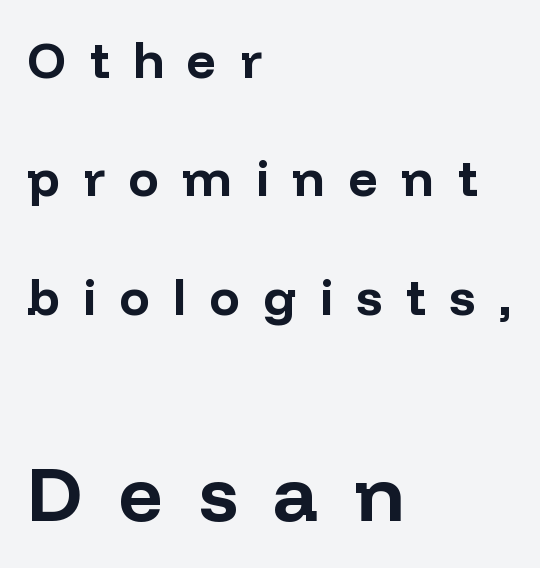
A full-strength bold gives these letters their thick strokes. Italic? Not at all — the glyphs are vertical. The rendering enlarges the type as you move from the upper chunk to the lower. Casual observation: everything's shoved over to the left. The letters advance in unequal steps, a hallmark of proportional type.
